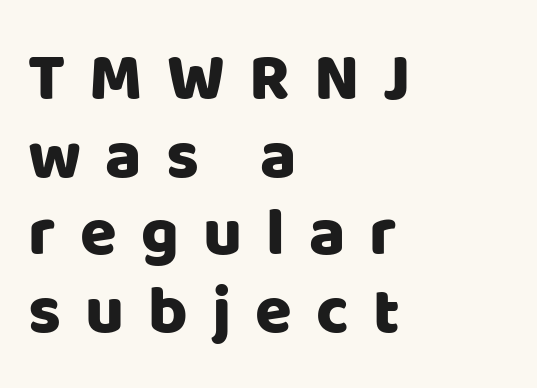
The image shows 67 px sans-serif type, upright; set left-aligned, line spacing 1.16x, unusually wide letter spacing (+0.36 em), not underlined; low stroke contrast and a large x-height.
